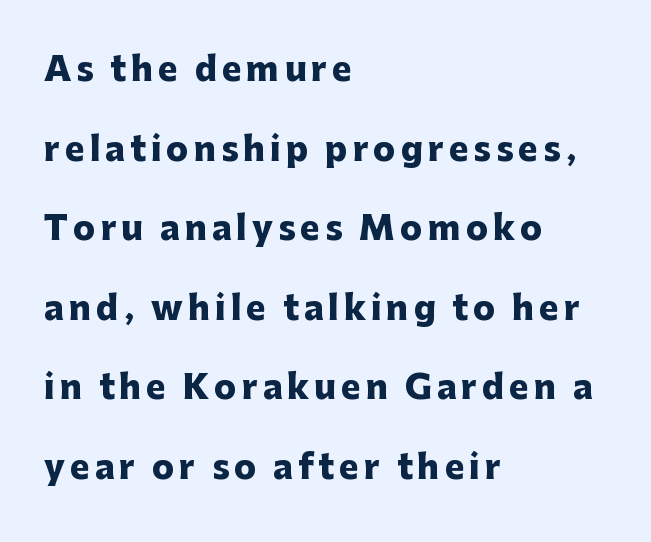
The space beneath each line is pristine and unruled. No italicization has been applied; the sample stays upright. Are there feet on the stems? There aren't — it's a sans. This sample trades compactness for vertical openness between lines. Summary of weight: heavy, a full bold. The paragraph has a hard left edge and a soft right edge.
